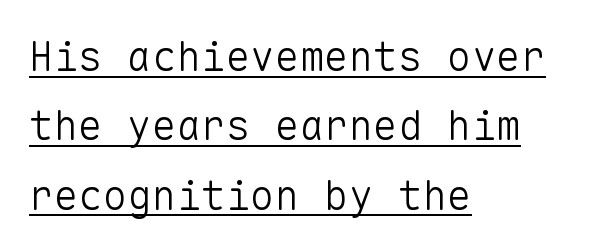
Weight class: somewhere from thin through regular. These characters rest on top of a visible drawn line. If you drew a ruler down the left edge, every line would touch it. Does the leading feel generous? No, just average. Students, note that the glyphs here touch the page at normal intervals. A typesetter would call this monospace, since all characters share one set width.
